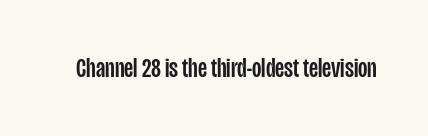
Q: Is the text italic (slanted)? A: No, it is upright.
Q: Is the text underlined? A: No.
Q: Is the spacing between letters normal or unusually wide? A: Normal.
